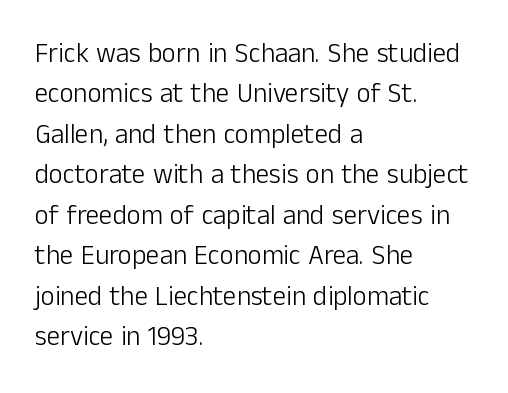
Q: Is the text bold? A: No.
Q: Is the text italic (slanted)? A: No, it is upright.
Q: Is the text underlined? A: No.
Q: How is the paragraph aligned? A: Left-aligned.
Q: Is the spacing between letters normal or unusually wide? A: Normal.
Q: Is the spacing between lines tight, normal or loose? A: Normal.
